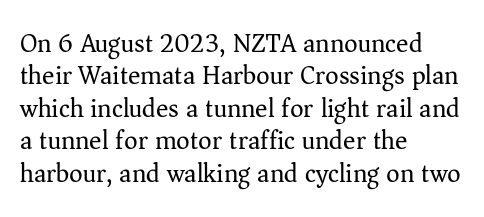
The image shows 26 px text type, upright; set left-aligned, normal line spacing (1.25x), normal letter spacing, not underlined.
